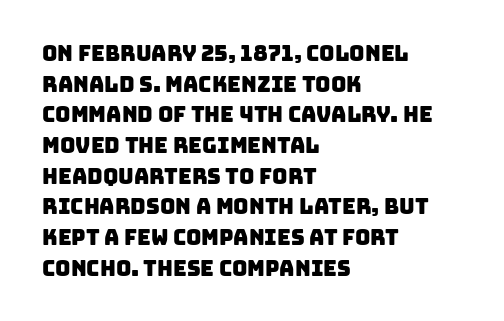
The image shows 21 px text type; set left-aligned, normal line spacing (1.46x), normal letter spacing, not underlined.
